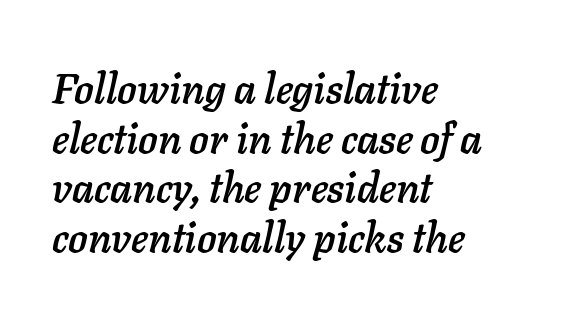
{"italic": "yes", "lean": "right", "slant_degrees": 11, "width": "normal", "stroke_contrast": "low", "x_height": "medium", "monospaced": "no", "underline": "no", "align": "left", "line_spacing_ratio": 1.21, "letter_spacing": "normal", "letter_spacing_em": 0.0, "glyph_px": 41}
